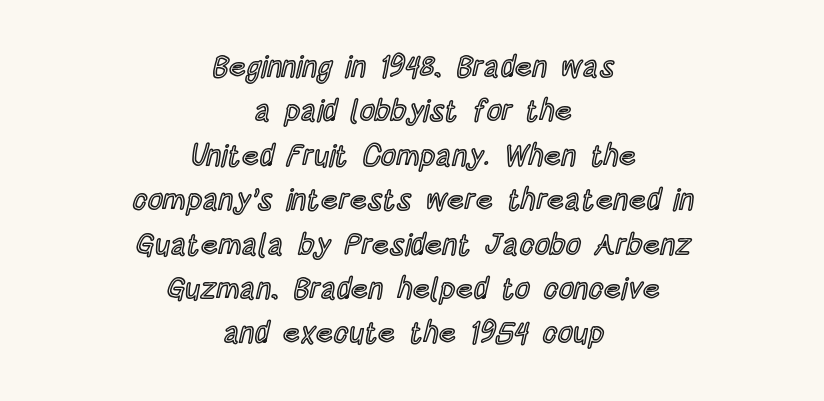
The string is rendered with underlining switched off. Does the copy run flush right? No — it is centered line by line. Looks like regular typesetting: each glyph gets only the width it needs. The rows are spaced the way most documents space them. What stands out about the letter spacing? Nothing — it is the standard amount.
